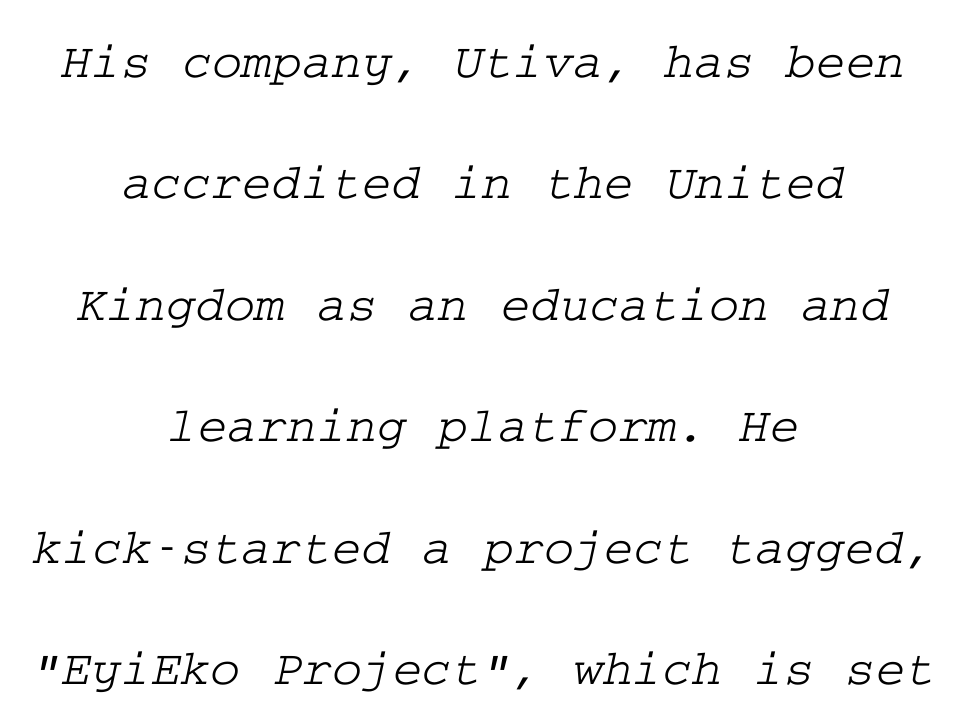
{"serif": "yes", "width": "wide", "stroke_contrast": "low", "x_height": "medium", "underline": "no", "align": "center", "line_spacing": "loose", "line_spacing_ratio": 2.38, "letter_spacing": "normal", "letter_spacing_em": 0.0, "glyph_px": 51}
